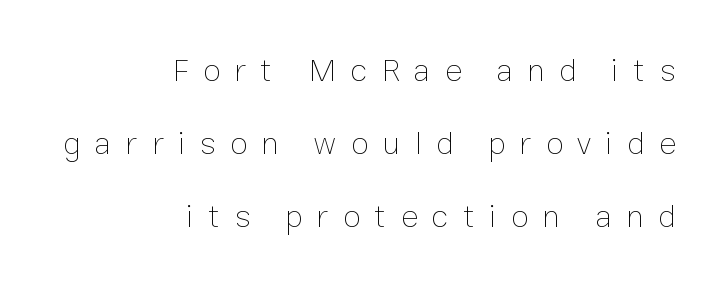
{"italic": "no", "bold": "no", "weight": "thin", "width": "normal", "stroke_contrast": "low", "x_height": "medium", "monospaced": "no", "underline": "no", "align": "right", "line_spacing": "loose", "line_spacing_ratio": 2.28, "letter_spacing": "wide", "letter_spacing_em": 0.45, "glyph_px": 32}
